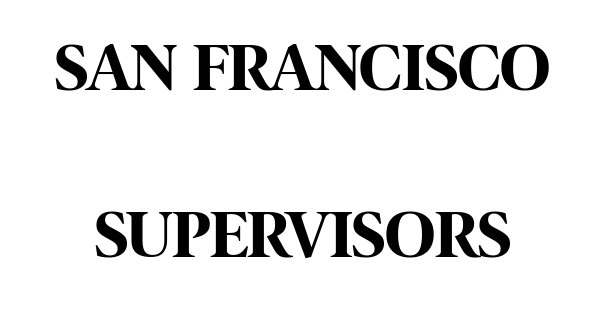
Q: Is the text bold? A: Yes.
Q: Is the text italic (slanted)? A: No, it is upright.
Q: Is the typeface a serif or a sans-serif typeface? A: Sans-serif.
Q: Is the text underlined? A: No.
Q: Is the spacing between letters normal or unusually wide? A: Normal.
Q: Is the spacing between lines tight, normal or loose? A: Loose.
Q: Width (condensed, normal, or wide)? A: Condensed.
Q: Stroke contrast? A: High.
Q: x-height? A: Large.
Q: Monospaced? A: No.
